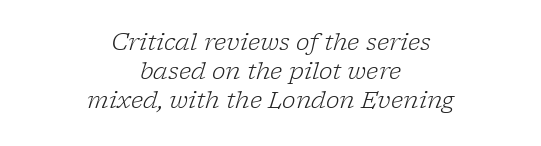
{"italic": "yes", "lean": "right", "slant_degrees": 17, "bold": "no", "underline": "no", "align": "center", "line_spacing": "normal", "line_spacing_ratio": 1.26, "letter_spacing": "normal", "letter_spacing_em": 0.0, "glyph_px": 23}
